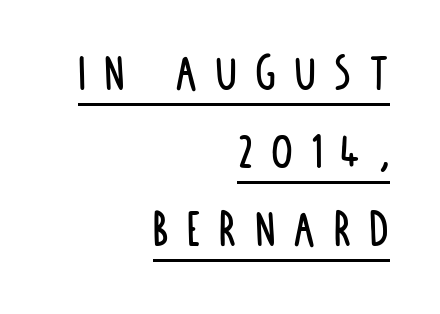
Q: Is the text italic (slanted)? A: No, it is upright.
Q: Is the typeface a serif or a sans-serif typeface? A: Sans-serif.
Q: Is the text underlined? A: Yes.
Q: How is the paragraph aligned? A: Right-aligned.
Q: Is the spacing between letters normal or unusually wide? A: Unusually wide.
Q: Is the spacing between lines tight, normal or loose? A: Normal.
Q: Width (condensed, normal, or wide)? A: Condensed.
Q: Stroke contrast? A: Low.
Q: x-height? A: Large.
Q: Monospaced? A: No.
